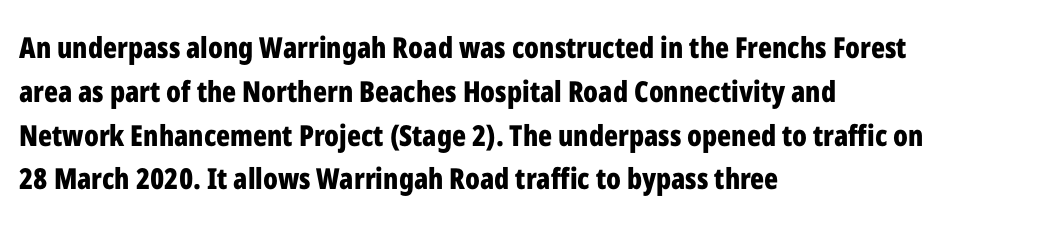
{"serif": "no", "italic": "no", "bold": "yes", "weight": "bold", "width": "condensed", "stroke_contrast": "low", "x_height": "medium", "monospaced": "no", "underline": "no", "align": "left", "line_spacing": "normal", "line_spacing_ratio": 1.51, "letter_spacing": "normal", "letter_spacing_em": 0.0, "glyph_px": 29}
